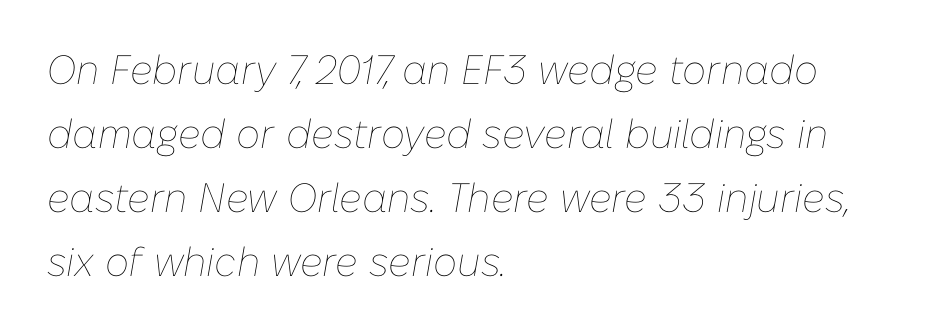
This is not heavy type; no bold has been used. Glance below the letters and you will spot only blank space. A normal amount of white space separates one row of letters from the next. Every row of glyphs begins at an identical x-position on the left.
